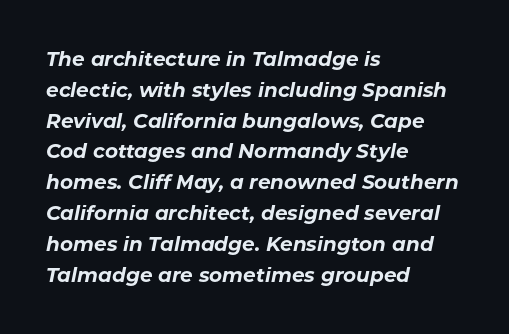
{"italic": "yes", "lean": "right", "slant_degrees": 11, "bold": "yes", "underline": "no", "align": "left", "line_spacing": "normal", "line_spacing_ratio": 1.54, "letter_spacing": "normal", "letter_spacing_em": 0.0, "glyph_px": 20}
